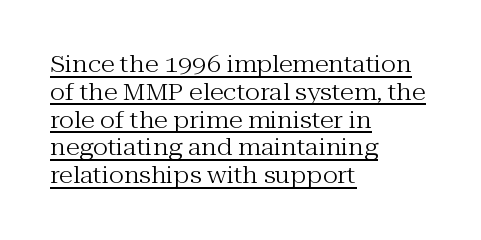
Q: Is the text bold? A: No.
Q: Is the text italic (slanted)? A: No, it is upright.
Q: Is the text underlined? A: Yes.
Q: How is the paragraph aligned? A: Left-aligned.
Q: Is the spacing between letters normal or unusually wide? A: Normal.
